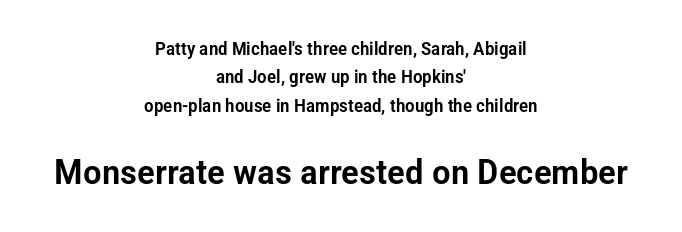
{"serif": "no", "italic": "no", "width": "condensed", "stroke_contrast": "low", "x_height": "medium", "monospaced": "no", "underline": "no", "align": "center", "line_spacing": "normal", "line_spacing_ratio": 1.58, "letter_spacing": "normal", "letter_spacing_em": 0.0, "larger_block": "second", "size_ratio": 1.94, "glyph_px": 35}
